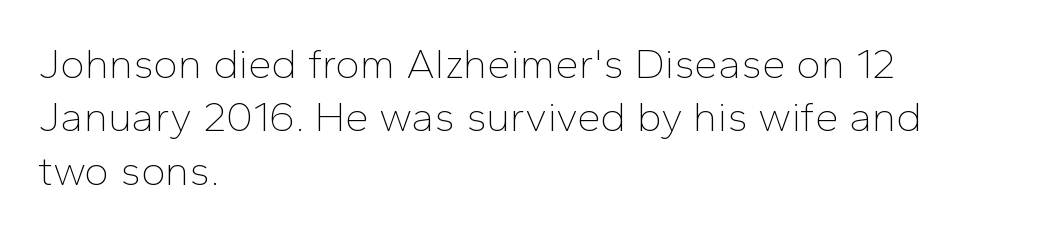
Q: Is the text bold? A: No.
Q: Is the text italic (slanted)? A: No, it is upright.
Q: Is the typeface a serif or a sans-serif typeface? A: Sans-serif.
Q: Is the text underlined? A: No.
Q: How is the paragraph aligned? A: Left-aligned.
Q: Is the spacing between letters normal or unusually wide? A: Normal.
Q: Is the spacing between lines tight, normal or loose? A: Normal.
Q: Width (condensed, normal, or wide)? A: Normal.
Q: Stroke contrast? A: Low.
Q: x-height? A: Medium.
Q: Monospaced? A: No.
